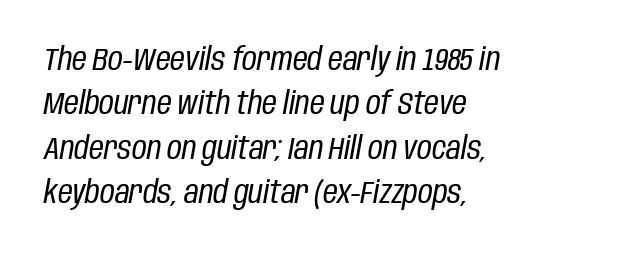
{"italic": "yes", "lean": "right", "slant_degrees": 10, "bold": "no", "weight": "regular", "width": "condensed", "stroke_contrast": "low", "x_height": "large", "monospaced": "no", "underline": "no", "align": "left", "line_spacing": "normal", "line_spacing_ratio": 1.39, "letter_spacing": "normal", "letter_spacing_em": 0.0, "glyph_px": 32}
